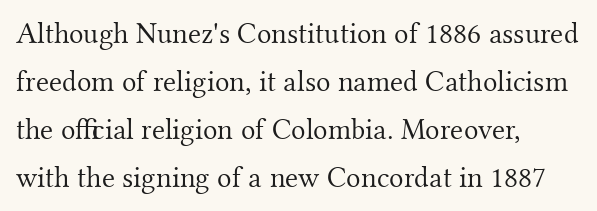
Does the lettering tilt? It doesn't — this is upright. Compared with typical paragraphs, the rows here are spaced about the same. Proportional: the letters do not fall into vertical columns. The specimen omits any rule beneath the text block's lines. Characters follow at the spacing the type designer built in. Vertical stems look standard width or narrower in stroke.
